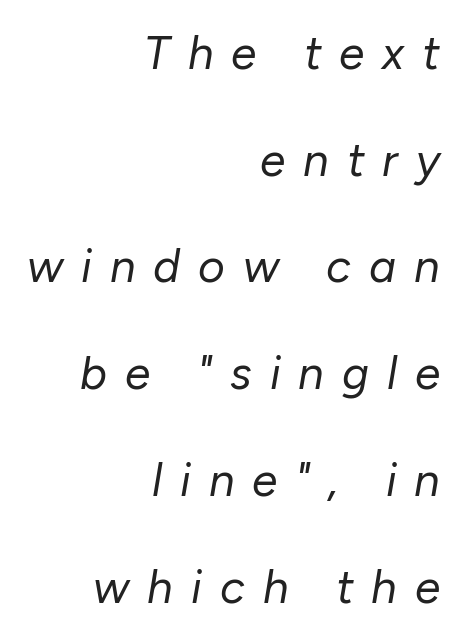
Q: Is the text bold? A: No.
Q: Is the text italic (slanted)? A: Yes, it leans right by about 10 degrees.
Q: Is the text underlined? A: No.
Q: How is the paragraph aligned? A: Right-aligned.
Q: Is the spacing between letters normal or unusually wide? A: Unusually wide.
Q: Is the spacing between lines tight, normal or loose? A: Loose.
Q: Width (condensed, normal, or wide)? A: Normal.
Q: Stroke contrast? A: Low.
Q: x-height? A: Medium.
Q: Monospaced? A: No.
